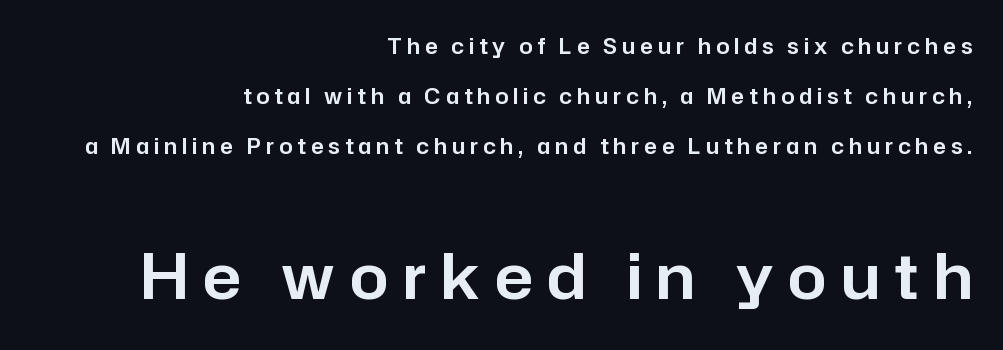
Q: Is the text italic (slanted)? A: No, it is upright.
Q: Is the typeface a serif or a sans-serif typeface? A: Sans-serif.
Q: Is the text underlined? A: No.
Q: How is the paragraph aligned? A: Right-aligned.
Q: Is the spacing between letters normal or unusually wide? A: Unusually wide.
Q: Is the spacing between lines tight, normal or loose? A: Loose.
Q: Which block of text is set in a larger size, the first (top) or the second (bottom)? A: The second (bottom) one.
Q: Width (condensed, normal, or wide)? A: Normal.
Q: Stroke contrast? A: Low.
Q: x-height? A: Medium.
Q: Monospaced? A: No.
